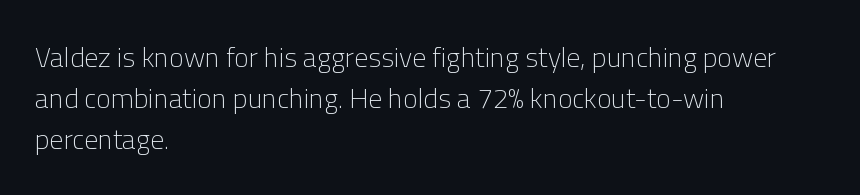
The image shows 28 px light sans-serif type, upright; set left-aligned, normal line spacing (1.46x), normal letter spacing, not underlined; low stroke contrast and a medium x-height.
